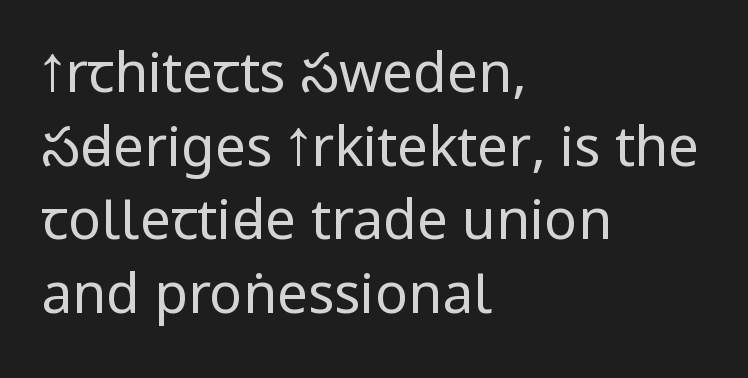
Nothing heavy about these letters — not bold at all. What's the leading like? Ordinary, nothing unusual. Standard letterfit; no display-style spreading of the glyphs. Stroke terminals: plain, sans-serif. Horizontal alignment here is leftward, the default for most running prose.
